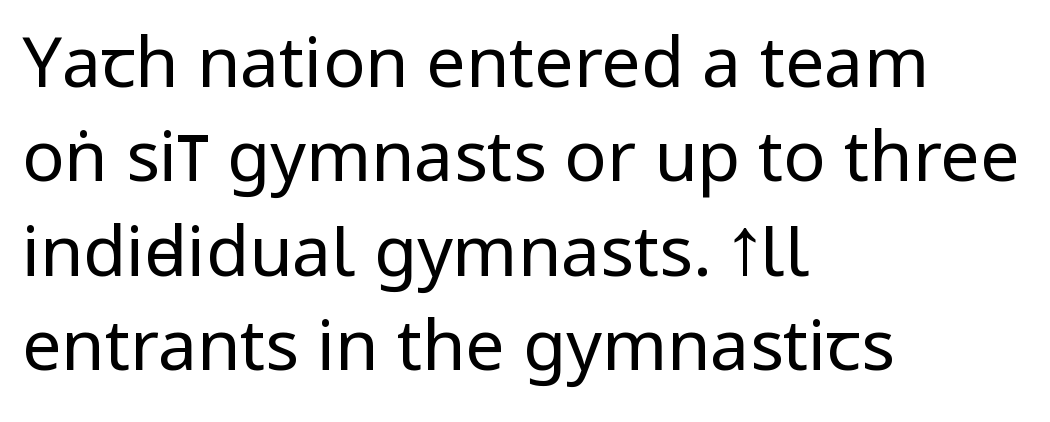
The image shows 70 px regular-weight, condensed sans-serif type, upright; set left-aligned, normal line spacing (1.35x), normal letter spacing, not underlined; low stroke contrast and a large x-height.
